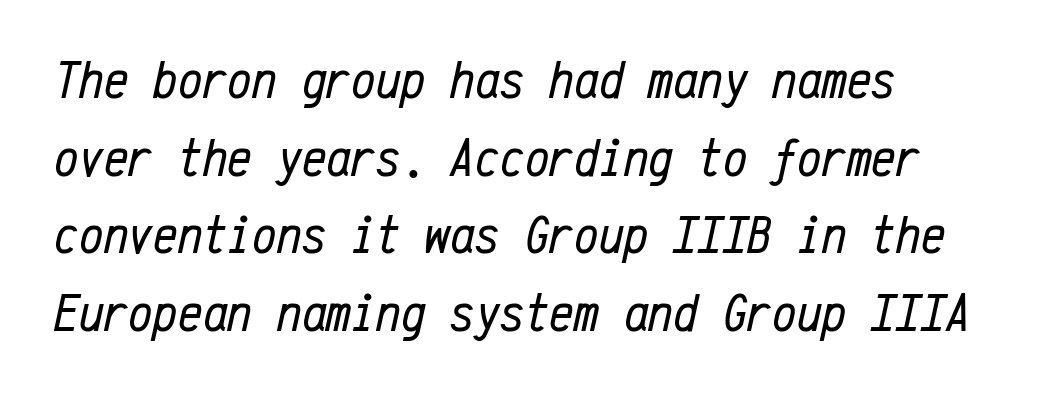
Compared with typical paragraphs, the rows here are spaced about the same. If you drew a line through each stem, it would be angled. The ragged edge is on the right, which tells us the setting is flush left. Nothing unusual about the tracking: characters are spaced as the font intends. Think standard paragraph weight, or any step lighter than that. This sample has the even, mechanical cadence of fixed-width lettering.
